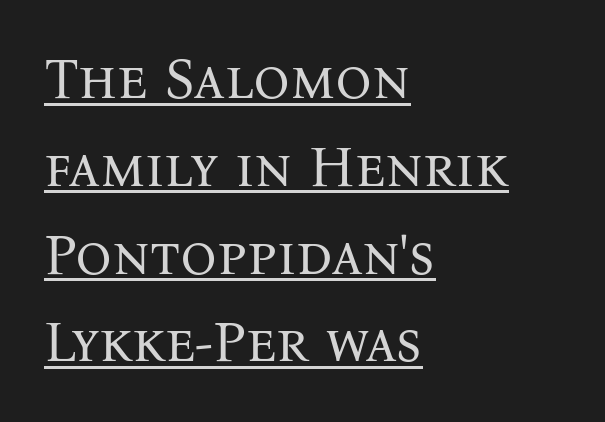
{"serif": "yes", "italic": "no", "bold": "no", "weight": "regular", "width": "normal", "stroke_contrast": "medium", "x_height": "medium", "monospaced": "no", "underline": "yes", "align": "left", "line_spacing": "normal", "line_spacing_ratio": 1.54, "letter_spacing": "normal", "letter_spacing_em": 0.0, "glyph_px": 57}
